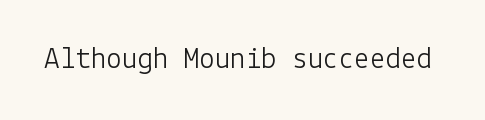
The tracking reads as untouched default to a designer's eye. Unbolded letterforms with no extra heft. Font category for this specimen: sans-serif. The specimen reads as upright at a glance. Bare-footed words on every line.
